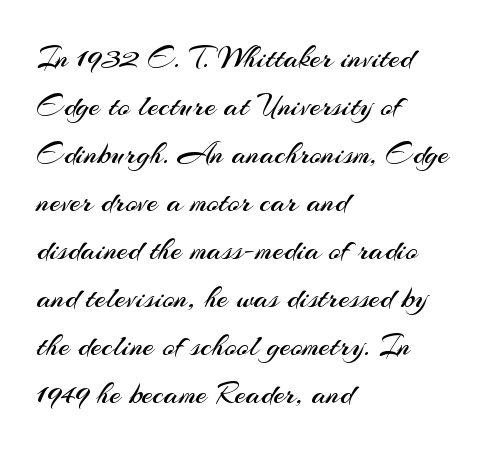
Q: Is the text bold? A: No.
Q: Is the text italic (slanted)? A: Yes.
Q: Is the typeface a serif or a sans-serif typeface? A: Sans-serif.
Q: Is the text underlined? A: No.
Q: How is the paragraph aligned? A: Left-aligned.
Q: Is the spacing between letters normal or unusually wide? A: Normal.
Q: Is the spacing between lines tight, normal or loose? A: Normal.
Q: Width (condensed, normal, or wide)? A: Normal.
Q: Stroke contrast? A: Medium.
Q: x-height? A: Small.
Q: Monospaced? A: No.
